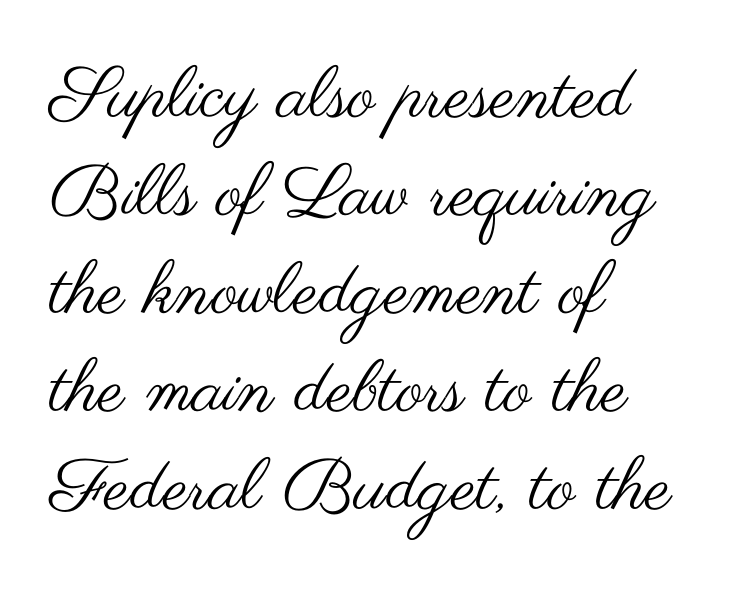
The image shows 72 px regular-weight, wide sans-serif type; set left-aligned, normal line spacing (1.36x), normal letter spacing, not underlined; medium stroke contrast and a small x-height.
